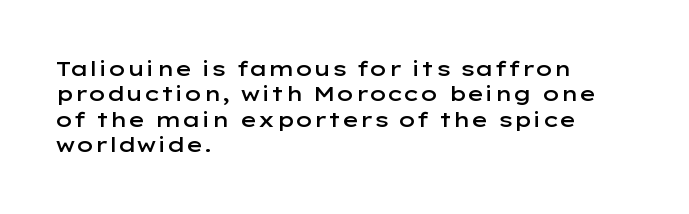
{"italic": "no", "bold": "semi", "underline": "no", "align": "left", "line_spacing_ratio": 1.21, "letter_spacing": "normal", "letter_spacing_em": 0.0, "glyph_px": 21}
